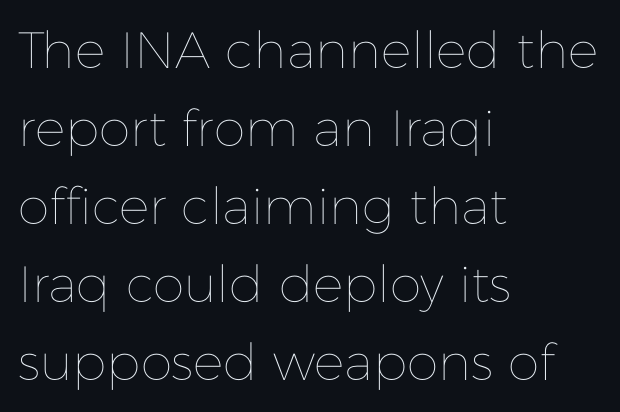
Honestly, there is no underline to notice here at all. A student would call this left alignment; a typographer would say flush left, rag right. Weight: in the light-to-regular range. The vertical gap from one line to the next is medium.
